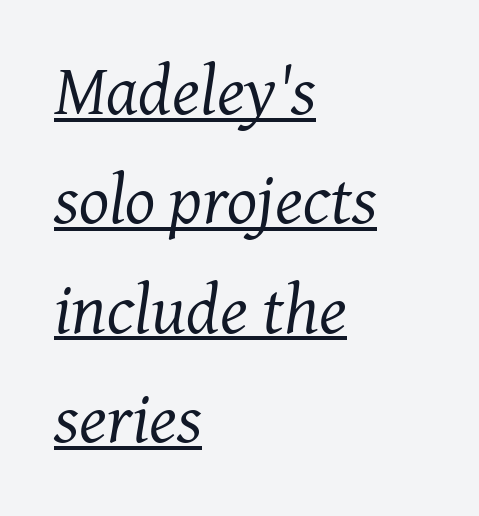
Q: Is the text bold? A: No.
Q: Is the text italic (slanted)? A: Yes, it leans right by about 7 degrees.
Q: Is the typeface a serif or a sans-serif typeface? A: Serif.
Q: Is the text underlined? A: Yes.
Q: How is the paragraph aligned? A: Left-aligned.
Q: Is the spacing between letters normal or unusually wide? A: Normal.
Q: Is the spacing between lines tight, normal or loose? A: Normal.
Q: Width (condensed, normal, or wide)? A: Normal.
Q: Stroke contrast? A: Medium.
Q: x-height? A: Medium.
Q: Monospaced? A: No.
